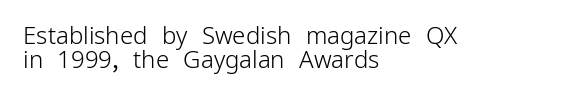
Spacing between characters is what you'd get straight out of the box. Think standard paragraph weight, or any step lighter than that. Where is the straight margin? On the left. Do the letters lean? They stand straight. One glance says dense: line gaps are narrower than usual. The foot of each line stays bare and open.
